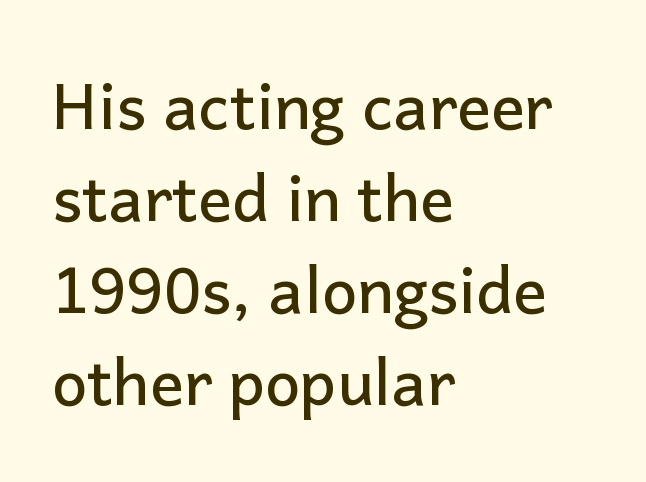
{"serif": "no", "italic": "no", "width": "normal", "stroke_contrast": "low", "x_height": "medium", "monospaced": "no", "underline": "no", "align": "left", "line_spacing": "normal", "line_spacing_ratio": 1.46, "letter_spacing": "normal", "letter_spacing_em": 0.0, "glyph_px": 63}
